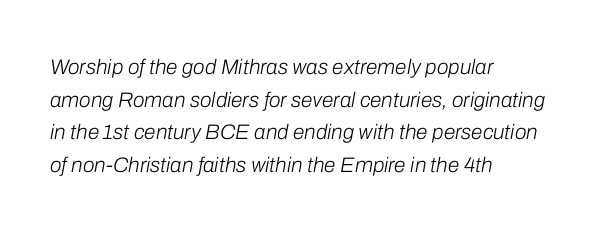
Q: Is the text bold? A: No.
Q: Is the text italic (slanted)? A: Yes, it leans right by about 10 degrees.
Q: Is the text underlined? A: No.
Q: How is the paragraph aligned? A: Left-aligned.
Q: Is the spacing between letters normal or unusually wide? A: Normal.
Q: Is the spacing between lines tight, normal or loose? A: Normal.
